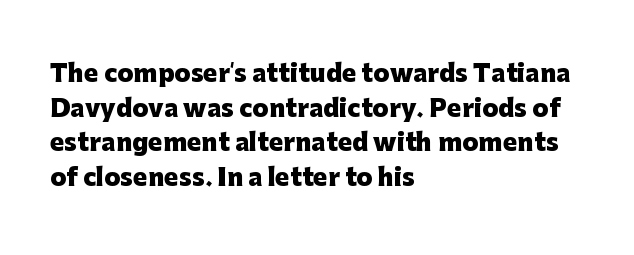
The image shows 24 px bold type, upright; set left-aligned, normal line spacing (1.44x), normal letter spacing, not underlined.
